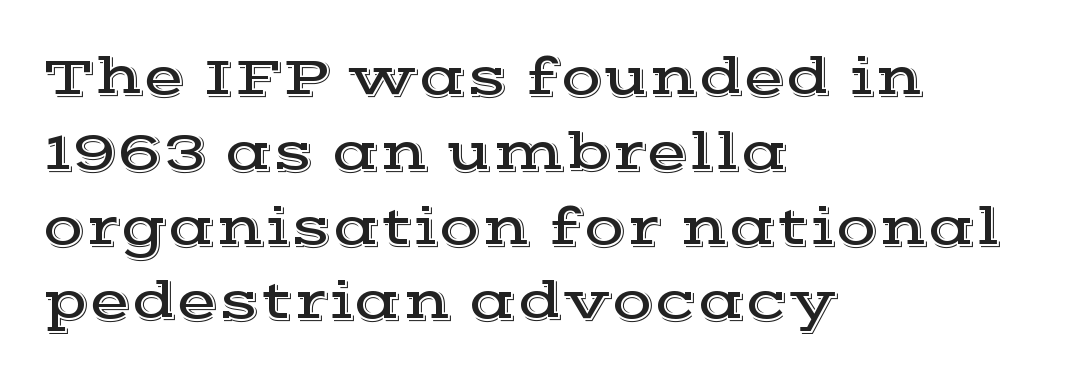
Think of a printed novel: that variable character pitch is what you see here. The letters carry serifs — small finishing strokes at the ends of their stems. The area under the type is left untouched. In CSS terms this would be text-align: left.
